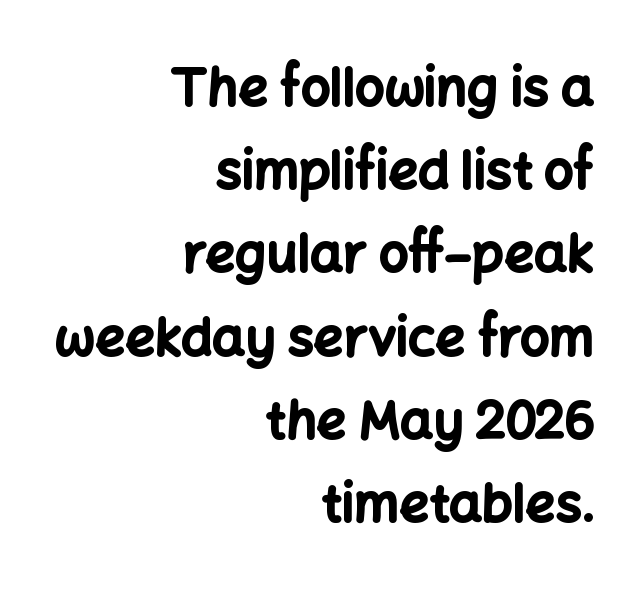
{"serif": "no", "italic": "no", "bold": "yes", "weight": "bold", "width": "normal", "stroke_contrast": "low", "x_height": "medium", "monospaced": "no", "underline": "no", "align": "right", "line_spacing": "normal", "line_spacing_ratio": 1.6, "letter_spacing": "normal", "letter_spacing_em": 0.0, "glyph_px": 52}
